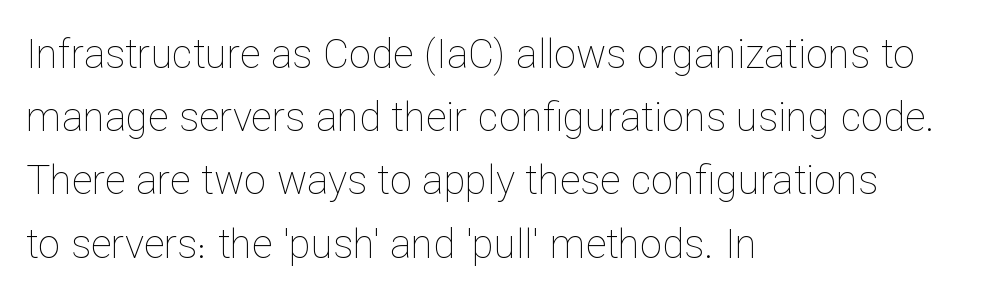
{"italic": "no", "bold": "no", "weight": "thin", "width": "normal", "stroke_contrast": "low", "x_height": "medium", "monospaced": "no", "underline": "no", "align": "left", "line_spacing": "normal", "line_spacing_ratio": 1.58, "letter_spacing": "normal", "letter_spacing_em": 0.0, "glyph_px": 40}
